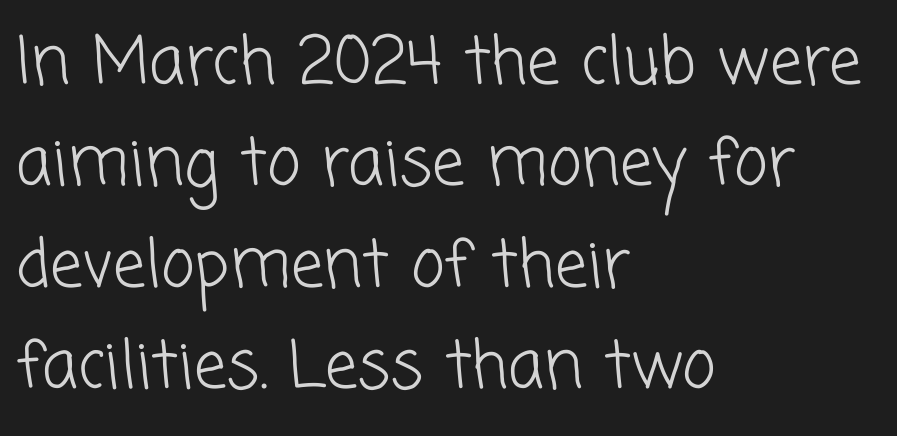
Q: Is the text bold? A: No.
Q: Is the typeface a serif or a sans-serif typeface? A: Sans-serif.
Q: Is the text underlined? A: No.
Q: How is the paragraph aligned? A: Left-aligned.
Q: Is the spacing between letters normal or unusually wide? A: Normal.
Q: Is the spacing between lines tight, normal or loose? A: Normal.
Q: Width (condensed, normal, or wide)? A: Normal.
Q: Stroke contrast? A: Low.
Q: x-height? A: Medium.
Q: Monospaced? A: No.
